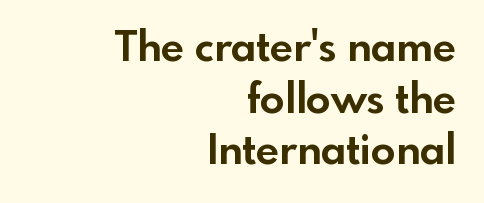
The text was rendered using a sans face with plain stroke endings. The type is set solid horizontally, with unmodified tracking. The passage shown is not underscored anywhere. The passage shown stacks its lines at a standard gap. Is the block centered? No — it sits flush against the right margin. Rendered with straight, roman letterforms.
